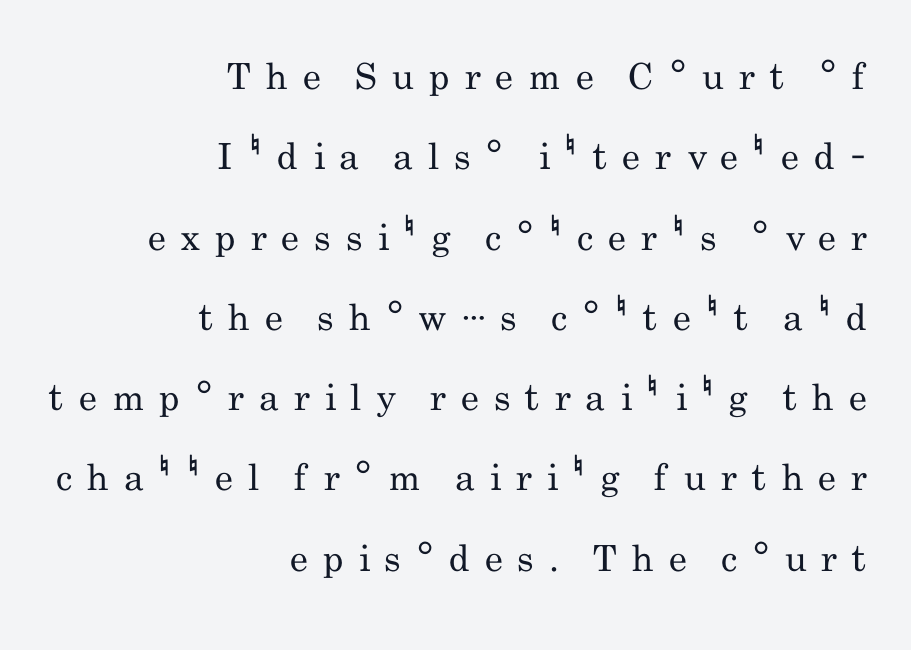
Q: Is the text bold? A: No.
Q: Is the text italic (slanted)? A: No, it is upright.
Q: Is the typeface a serif or a sans-serif typeface? A: Sans-serif.
Q: Is the text underlined? A: No.
Q: How is the paragraph aligned? A: Right-aligned.
Q: Is the spacing between letters normal or unusually wide? A: Unusually wide.
Q: Is the spacing between lines tight, normal or loose? A: Loose.
Q: Width (condensed, normal, or wide)? A: Condensed.
Q: Stroke contrast? A: Low.
Q: x-height? A: Small.
Q: Monospaced? A: No.
